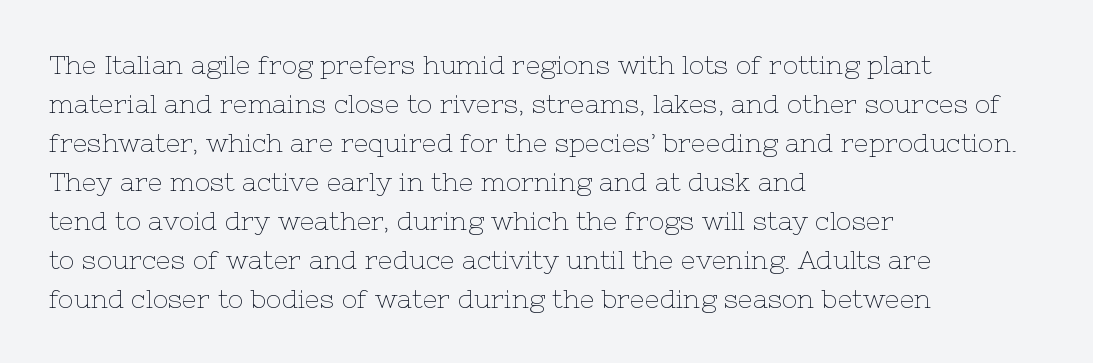
Each new line begins a customary step beneath the previous one. Students, note that the glyphs here touch the page at normal intervals. Letters rest on an invisible, unmarked baseline. Posture: upright roman.
